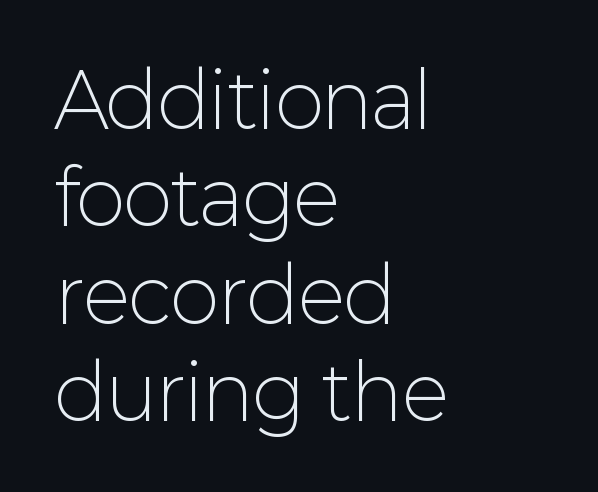
The letters carry no serifs — their stems end cleanly without finishing strokes. Does the leading feel generous? No, just average. Posture: vertical. The weight tops out at a normal text grade. The face used here is proportionally spaced, like ordinary book or web type.
